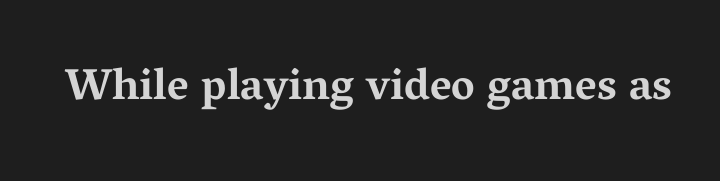
The image shows 44 px bold, wide serif type, upright; set normal letter spacing, not underlined; medium stroke contrast and a medium x-height.
